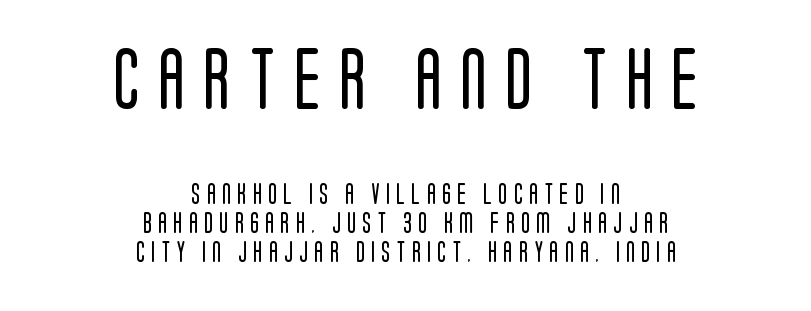
The image shows 62 px regular-weight, condensed sans-serif type, upright; set centered, normal line spacing (1.39x), unusually wide letter spacing (+0.3 em), not underlined; the first (top) block is 2.95x larger; low stroke contrast and a large x-height.
